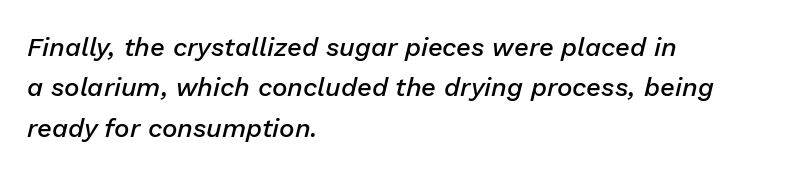
Q: Is the text bold? A: Semi-bold.
Q: Is the text italic (slanted)? A: Yes, it leans right by about 13 degrees.
Q: Is the text underlined? A: No.
Q: How is the paragraph aligned? A: Left-aligned.
Q: Is the spacing between letters normal or unusually wide? A: Normal.
Q: Is the spacing between lines tight, normal or loose? A: Normal.
